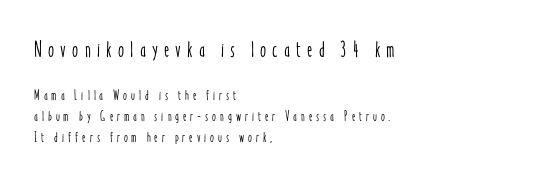
The space between consecutive lines is moderate. The designer gave the opening block more size than the closing block. The gap between lines stays unmarked. Posture: vertical.
